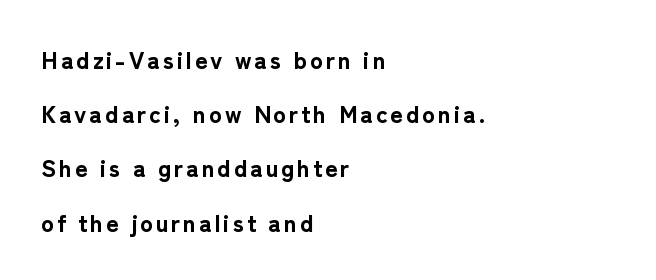
The image shows 24 px bold type, upright; set left-aligned, loose line spacing (2.26x), not underlined.
